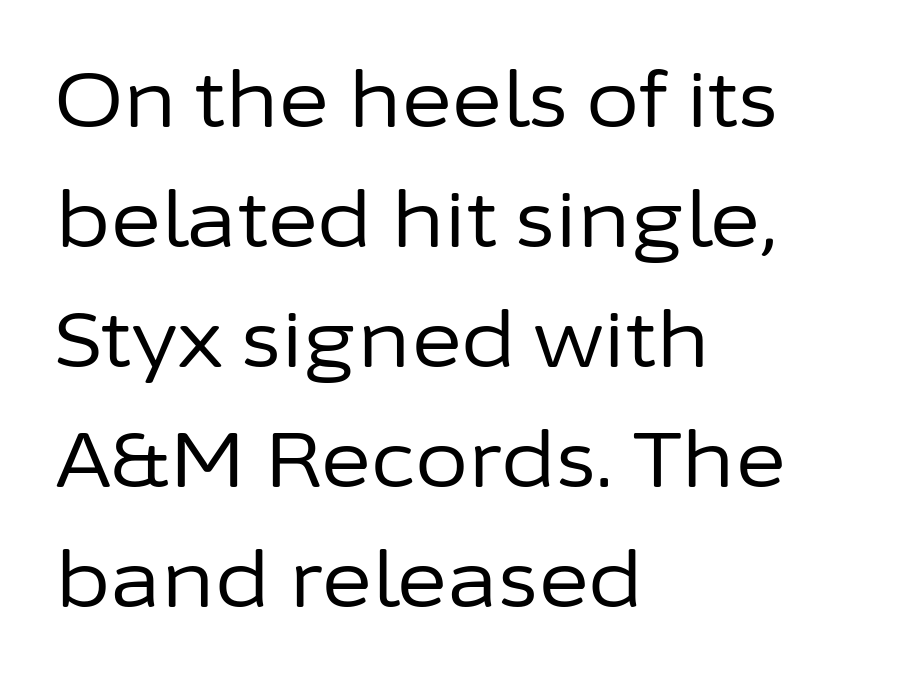
{"serif": "no", "italic": "no", "bold": "no", "weight": "regular", "width": "normal", "stroke_contrast": "low", "x_height": "medium", "monospaced": "no", "underline": "no", "align": "left", "line_spacing": "normal", "line_spacing_ratio": 1.56, "letter_spacing": "normal", "letter_spacing_em": 0.0, "glyph_px": 77}
